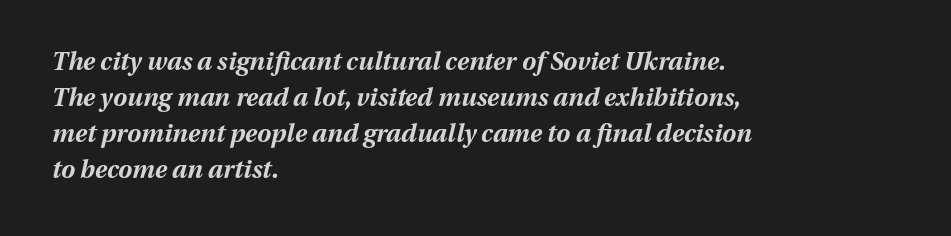
Q: Is the text bold? A: Yes.
Q: Is the text italic (slanted)? A: Yes, it leans right by about 13 degrees.
Q: Is the text underlined? A: No.
Q: How is the paragraph aligned? A: Left-aligned.
Q: Is the spacing between letters normal or unusually wide? A: Normal.
Q: Is the spacing between lines tight, normal or loose? A: Normal.
